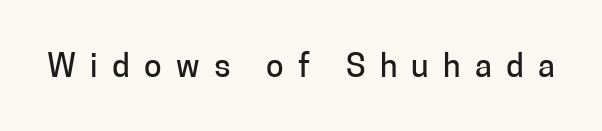
Q: Is the text italic (slanted)? A: No, it is upright.
Q: Is the typeface a serif or a sans-serif typeface? A: Sans-serif.
Q: Is the text underlined? A: No.
Q: Is the spacing between letters normal or unusually wide? A: Unusually wide.
Q: Width (condensed, normal, or wide)? A: Normal.
Q: Stroke contrast? A: Low.
Q: x-height? A: Medium.
Q: Monospaced? A: No.
